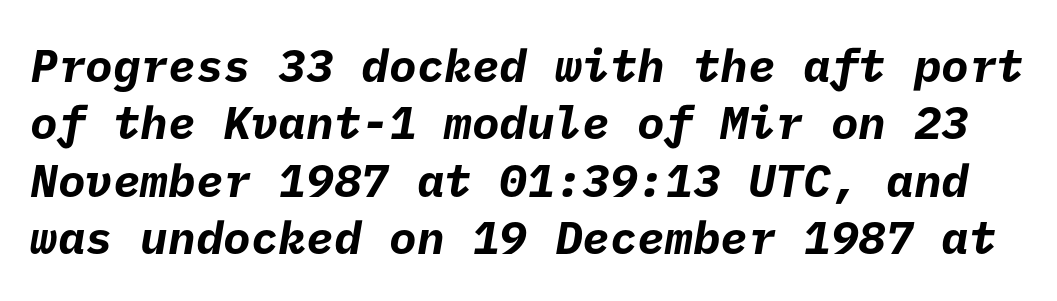
The letters sit at their default tracking, neither squeezed nor spread. Anything drawn beneath the words? Only blank space. The face used here has the dense, thick strokes of a bold. The space between consecutive lines is moderate. I'd call this a sans setting — the letters go barefoot.
